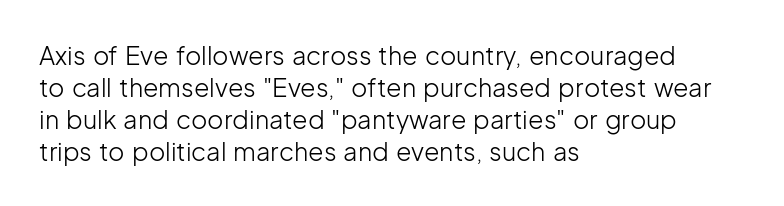
Glance below the letters and you will spot only blank space. The weight tops out at a normal text grade. Teacher's note: observe the even left margin — that is flush-left alignment. Interline gaps are of average width in this sample. In terms of posture, this sample is upright.
